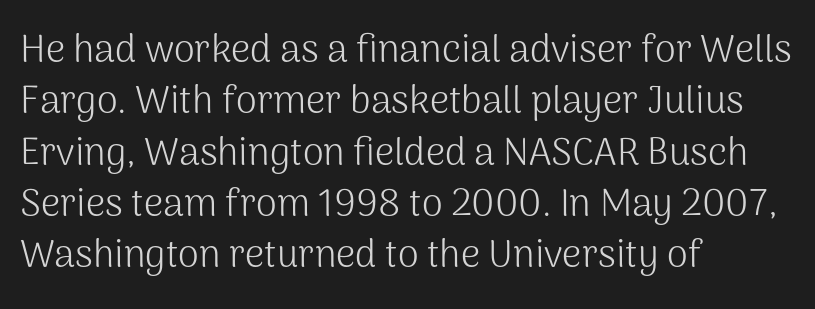
Q: Is the text bold? A: No.
Q: Is the text italic (slanted)? A: No, it is upright.
Q: Is the typeface a serif or a sans-serif typeface? A: Sans-serif.
Q: Is the text underlined? A: No.
Q: How is the paragraph aligned? A: Left-aligned.
Q: Is the spacing between letters normal or unusually wide? A: Normal.
Q: Is the spacing between lines tight, normal or loose? A: Normal.
Q: Width (condensed, normal, or wide)? A: Normal.
Q: Stroke contrast? A: Medium.
Q: x-height? A: Medium.
Q: Monospaced? A: No.
